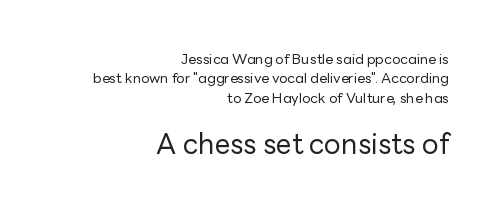
{"serif": "no", "italic": "no", "bold": "no", "weight": "regular", "width": "normal", "stroke_contrast": "low", "x_height": "medium", "monospaced": "no", "underline": "no", "align": "right", "line_spacing": "normal", "line_spacing_ratio": 1.38, "letter_spacing": "normal", "letter_spacing_em": 0.0, "larger_block": "second", "size_ratio": 2.0, "glyph_px": 28}
